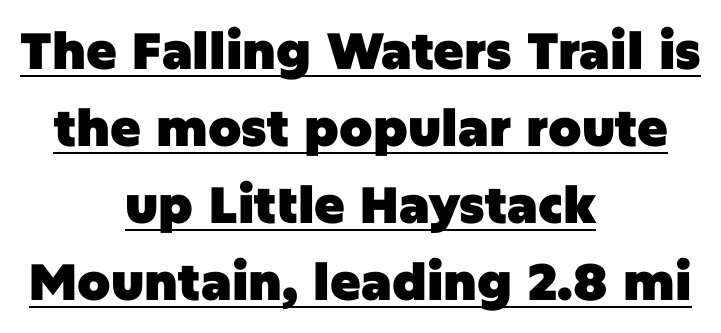
The image shows 51 px heavy sans-serif type, upright; set centered, normal line spacing (1.51x), normal letter spacing, underlined; low stroke contrast and a large x-height.
